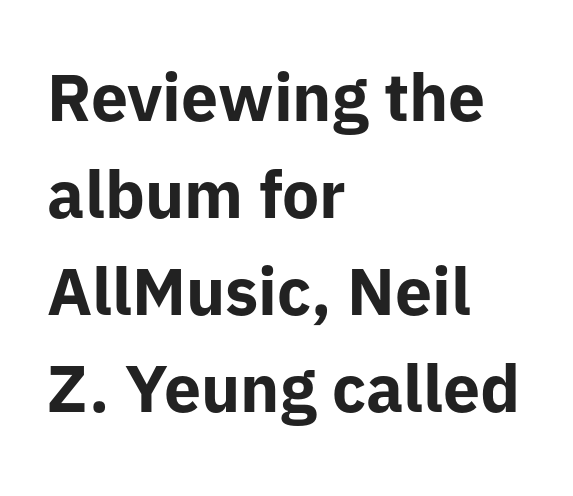
Characters remain perfectly vertical along every line. Heavy, bold letterforms. Unmarked baselines from the first word to the last. Each letter keeps its own natural width here, so spacing adapts to shape.
